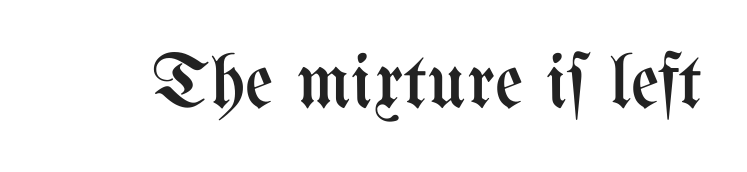
Compared with typical body copy, the letter spacing here is the same. The specimen omits any rule beneath the text block's lines. Think standard paragraph weight, or any step lighter than that. Posture: straight, roman, zero tilt.
